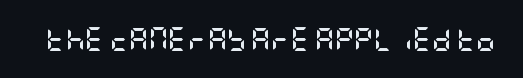
{"italic": "no", "bold": "yes", "underline": "no", "letter_spacing": "normal", "letter_spacing_em": 0.0, "glyph_px": 24}
